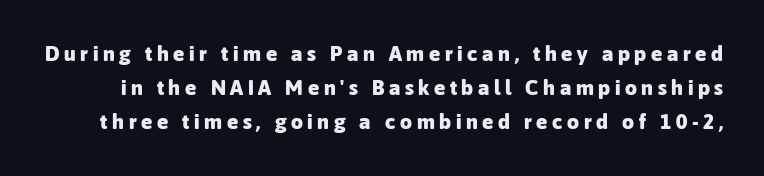
{"italic": "no", "bold": "yes", "underline": "no", "line_spacing": "normal", "line_spacing_ratio": 1.63, "letter_spacing": "wide", "letter_spacing_em": 0.22, "glyph_px": 21}
